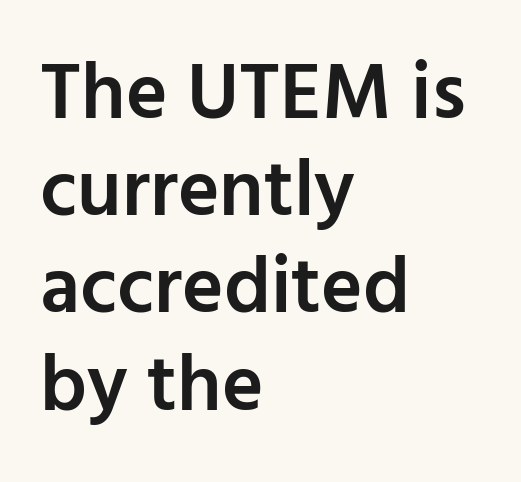
The image shows 79 px semibold sans-serif type, upright; set left-aligned, line spacing 1.23x, normal letter spacing, not underlined; low stroke contrast and a medium x-height.
